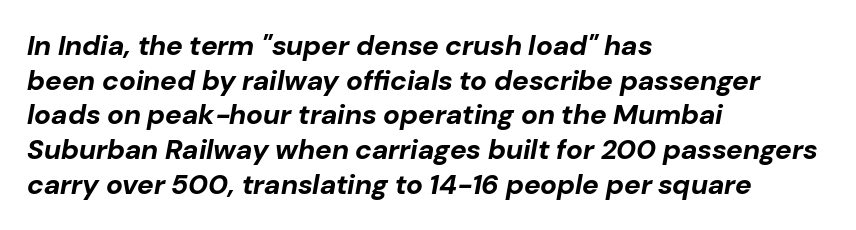
Q: Is the text bold? A: Yes.
Q: Is the text italic (slanted)? A: Yes, it leans right by about 10 degrees.
Q: Is the text underlined? A: No.
Q: How is the paragraph aligned? A: Left-aligned.
Q: Is the spacing between letters normal or unusually wide? A: Normal.
Q: Width (condensed, normal, or wide)? A: Normal.
Q: Stroke contrast? A: Low.
Q: x-height? A: Medium.
Q: Monospaced? A: No.
